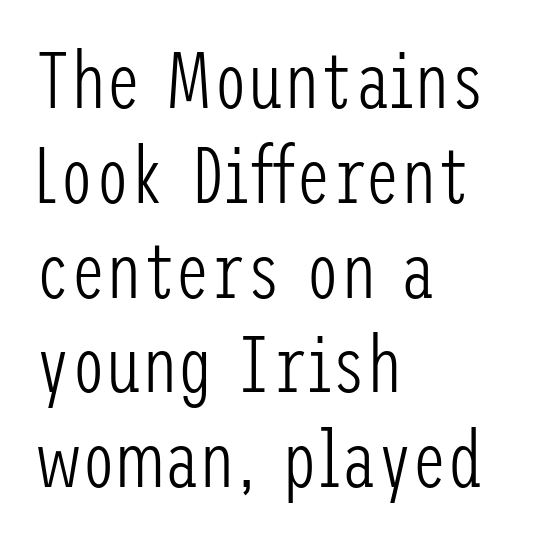
Inter-character spacing is left at the font's built-in metrics. Note: no serifs on the glyphs. Check the space under the baseline: it is left empty. These lines were composed using upright roman letters. Think standard paragraph weight, or any step lighter than that. The lines are quadded left.
